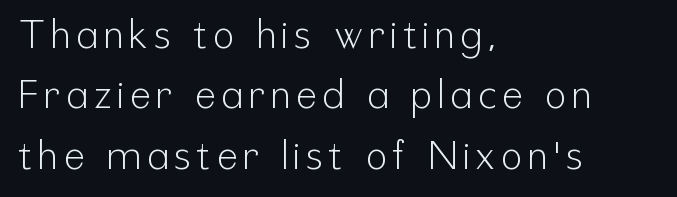
The image shows 39 px light, condensed sans-serif type, upright; set left-aligned, normal line spacing (1.55x), not underlined; low stroke contrast and a medium x-height.
